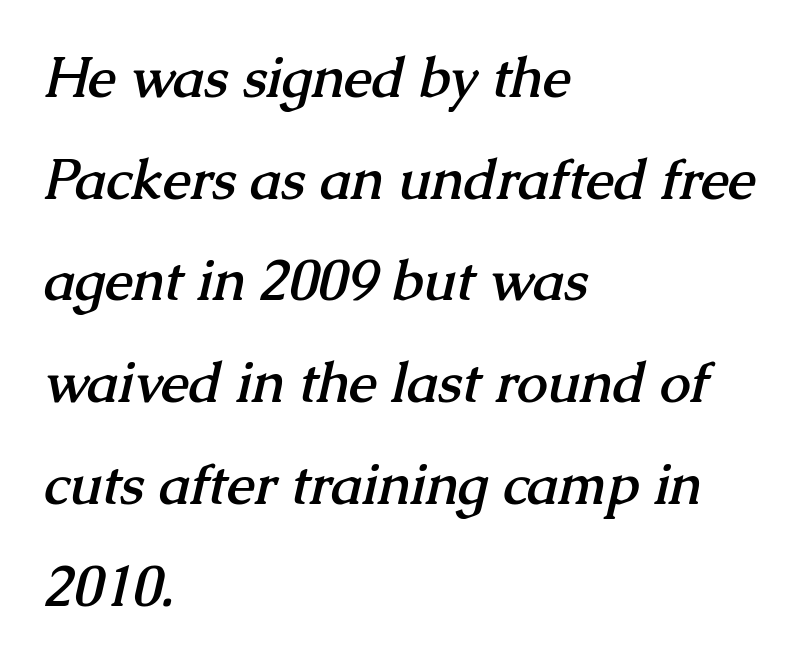
{"serif": "yes", "bold": "yes", "weight": "semibold", "width": "normal", "stroke_contrast": "medium", "x_height": "medium", "monospaced": "no", "underline": "no", "align": "left", "line_spacing_ratio": 1.85, "letter_spacing": "normal", "letter_spacing_em": 0.0, "glyph_px": 55}
